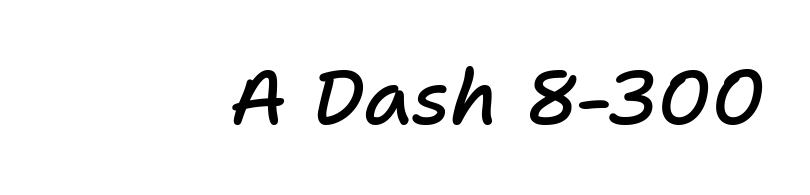
The image shows 76 px semibold type, italic (leaning right); set right-aligned, normal letter spacing, not underlined; low stroke contrast and a medium x-height.
